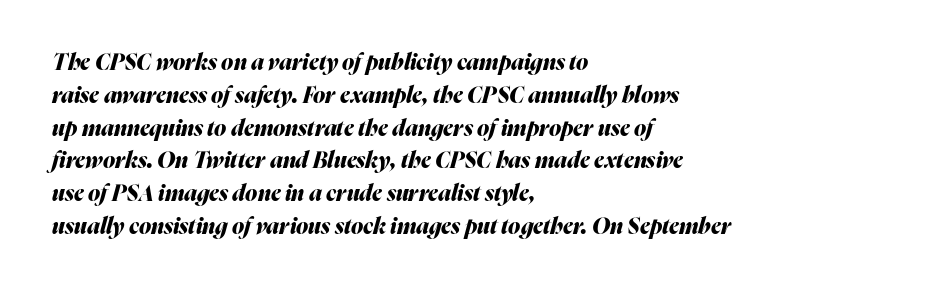
{"italic": "yes", "lean": "right", "slant_degrees": 16, "bold": "yes", "underline": "no", "align": "left", "line_spacing": "normal", "line_spacing_ratio": 1.49, "letter_spacing": "normal", "letter_spacing_em": 0.0, "glyph_px": 22}
